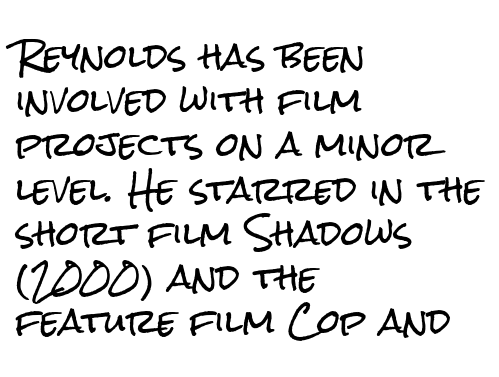
The image shows 33 px condensed sans-serif type, upright; set left-aligned, normal line spacing (1.34x), normal letter spacing, not underlined; low stroke contrast and a medium x-height.
